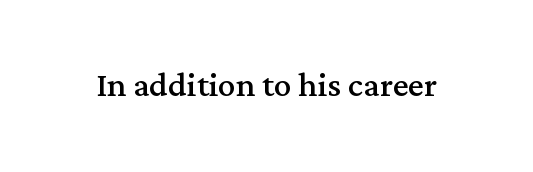
The image shows 44 px regular-weight serif type, upright; set normal letter spacing, not underlined; medium stroke contrast and a medium x-height.
